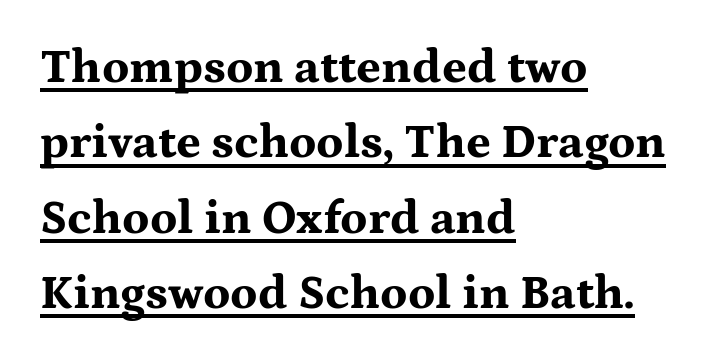
{"serif": "yes", "italic": "no", "bold": "yes", "weight": "bold", "width": "wide", "stroke_contrast": "medium", "x_height": "medium", "monospaced": "no", "underline": "yes", "align": "left", "line_spacing": "normal", "line_spacing_ratio": 1.57, "letter_spacing": "normal", "letter_spacing_em": 0.0, "glyph_px": 48}
